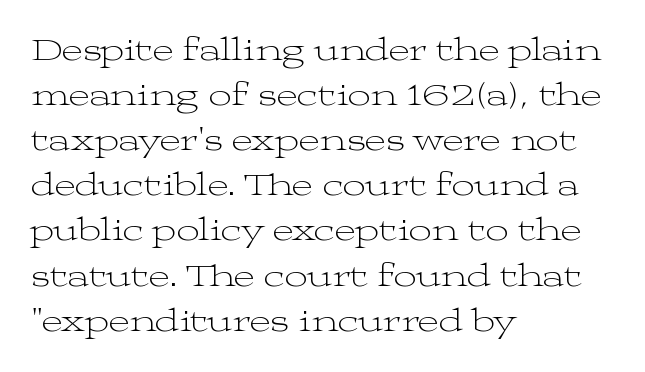
{"serif": "yes", "italic": "no", "bold": "no", "weight": "light", "width": "wide", "stroke_contrast": "medium", "x_height": "medium", "monospaced": "no", "underline": "no", "align": "left", "line_spacing": "normal", "line_spacing_ratio": 1.41, "letter_spacing": "normal", "letter_spacing_em": 0.0, "glyph_px": 32}
